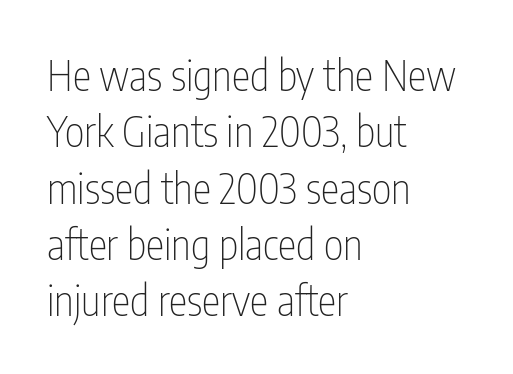
Q: Is the text bold? A: No.
Q: Is the text italic (slanted)? A: No, it is upright.
Q: Is the typeface a serif or a sans-serif typeface? A: Sans-serif.
Q: Is the text underlined? A: No.
Q: How is the paragraph aligned? A: Left-aligned.
Q: Is the spacing between letters normal or unusually wide? A: Normal.
Q: Is the spacing between lines tight, normal or loose? A: Normal.
Q: Width (condensed, normal, or wide)? A: Condensed.
Q: Stroke contrast? A: Low.
Q: x-height? A: Medium.
Q: Monospaced? A: No.
